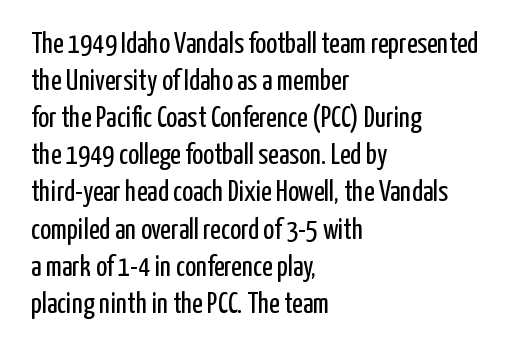
Does the lettering tilt? It doesn't — this is upright. The text block is weighted toward the left margin, trailing off unevenly rightward. Grotesque or geometric, the face here clearly has no serifs. The leading is moderate, giving the passage an even texture. The strokes are not fattened; the text isn't bold. Nothing unusual about the tracking: characters are spaced as the font intends.
